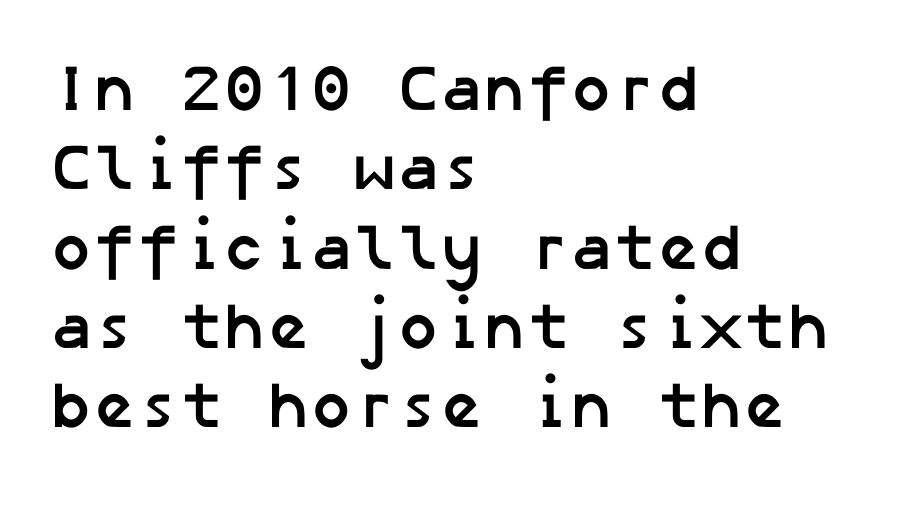
The image shows 65 px semibold sans-serif type; set left-aligned, line spacing 1.22x, normal letter spacing, not underlined; low stroke contrast and a medium x-height.
